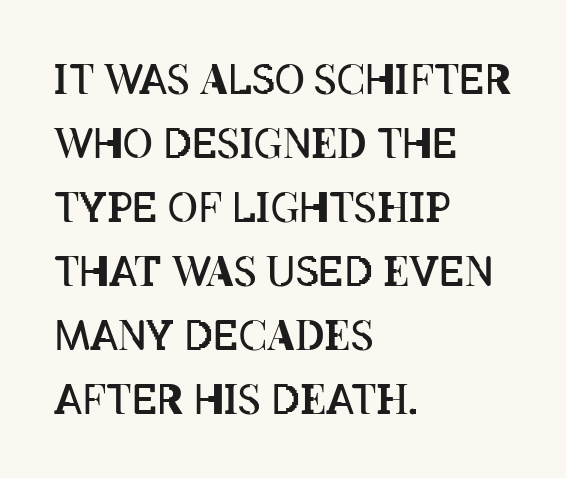
Q: Is the text bold? A: No.
Q: Is the text italic (slanted)? A: No, it is upright.
Q: Is the text underlined? A: No.
Q: How is the paragraph aligned? A: Left-aligned.
Q: Is the spacing between letters normal or unusually wide? A: Normal.
Q: Is the spacing between lines tight, normal or loose? A: Normal.
Q: Width (condensed, normal, or wide)? A: Condensed.
Q: Stroke contrast? A: Low.
Q: x-height? A: Large.
Q: Monospaced? A: No.
